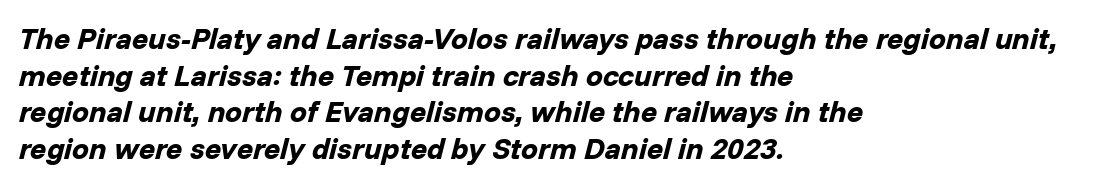
The space beneath each line is pristine and unruled. Is the type bold? Yes — the strokes are clearly thick and heavy. Note the varied advance widths — an 'i' is clearly narrower than an 'm'. All the whitespace from short lines collects on the right.
